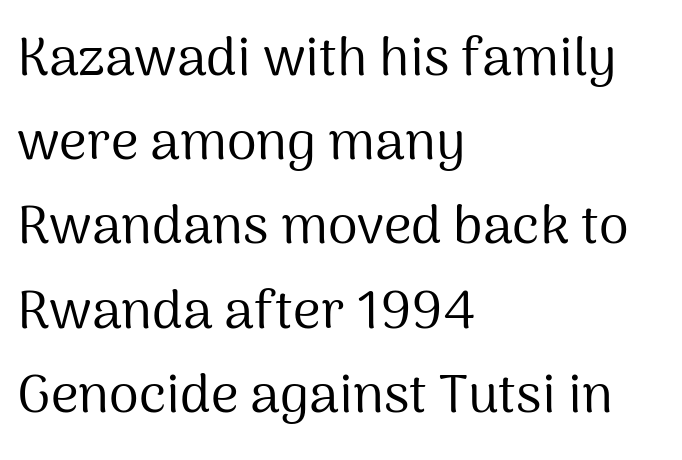
Quick note: not italic, upright. The setting favours the left margin, as ordinary paragraphs usually do. Character widths vary here, with narrow letters taking less room than wide ones. No heavy texture on the line: the type isn't bold. You can tell from the bare stems that sans-serif type was used.
